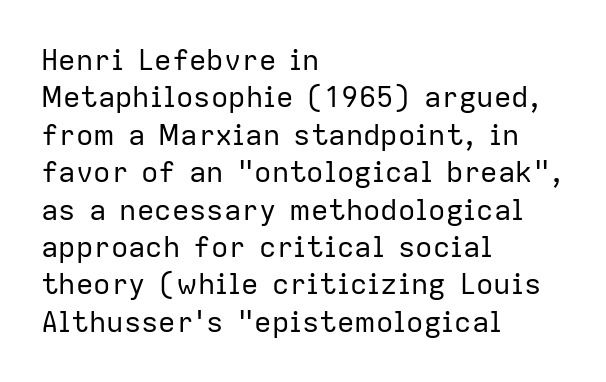
{"serif": "no", "italic": "no", "bold": "no", "weight": "regular", "width": "normal", "stroke_contrast": "low", "x_height": "medium", "monospaced": "no", "underline": "no", "align": "left", "line_spacing": "normal", "line_spacing_ratio": 1.29, "letter_spacing": "normal", "letter_spacing_em": 0.0, "glyph_px": 29}
